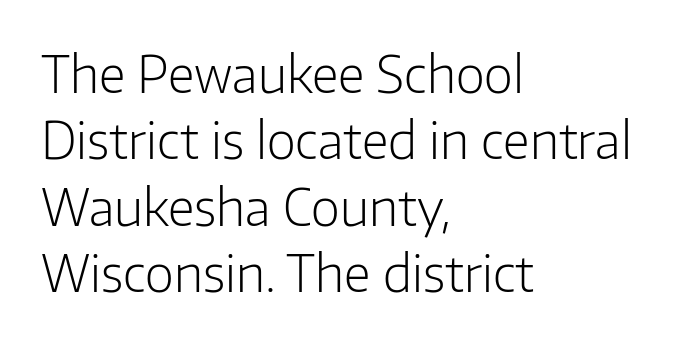
The image shows 50 px light sans-serif type, upright; set left-aligned, normal line spacing (1.33x), normal letter spacing, not underlined; low stroke contrast and a medium x-height.
